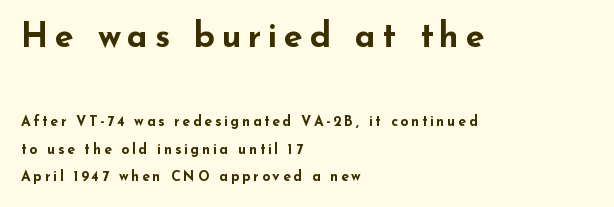
The image shows 34 px bold, wide sans-serif type, upright; set left-aligned, loose line spacing (1.97x), not underlined; the first (top) block is 2.43x larger; low stroke contrast and a small x-height.
